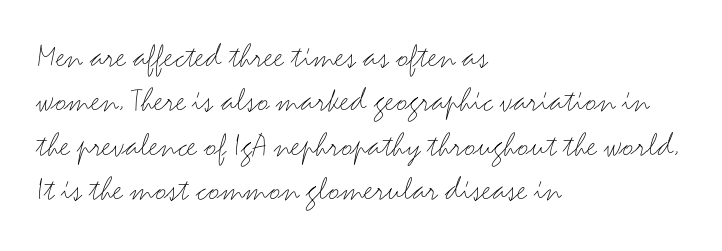
{"serif": "no", "bold": "no", "weight": "light", "width": "wide", "stroke_contrast": "medium", "x_height": "small", "monospaced": "no", "underline": "no", "align": "left", "line_spacing": "normal", "line_spacing_ratio": 1.27, "letter_spacing": "normal", "letter_spacing_em": 0.0, "glyph_px": 35}
